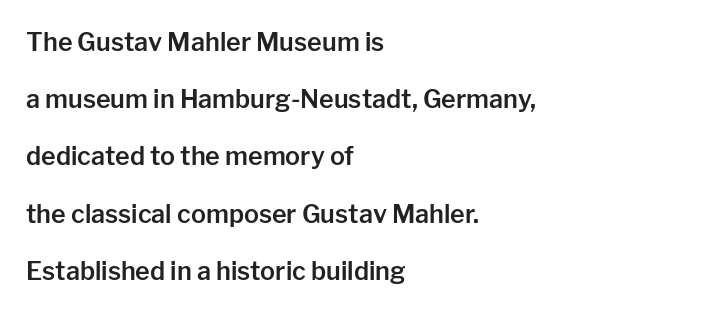
The typesetter chose a ragged-right arrangement here. This is roman type, the default non-slanted kind. Honestly, there is no underline to notice here at all. The line-height multiplier appears high, well above default.
